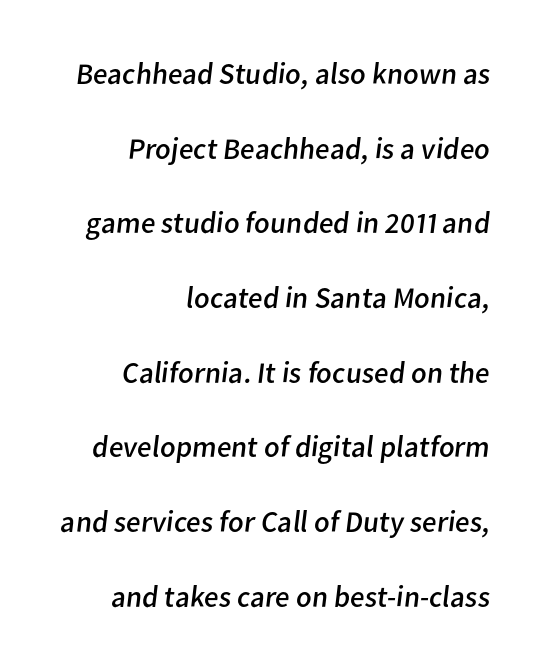
Q: Is the text bold? A: No.
Q: Is the typeface a serif or a sans-serif typeface? A: Sans-serif.
Q: Is the text underlined? A: No.
Q: How is the paragraph aligned? A: Right-aligned.
Q: Is the spacing between letters normal or unusually wide? A: Normal.
Q: Is the spacing between lines tight, normal or loose? A: Loose.
Q: Width (condensed, normal, or wide)? A: Normal.
Q: Stroke contrast? A: Low.
Q: x-height? A: Medium.
Q: Monospaced? A: No.
